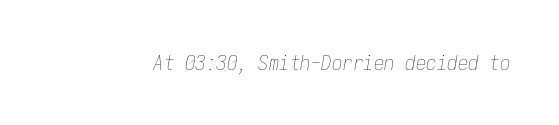
The image shows 21 px text type, italic (leaning right); set normal letter spacing, not underlined.
